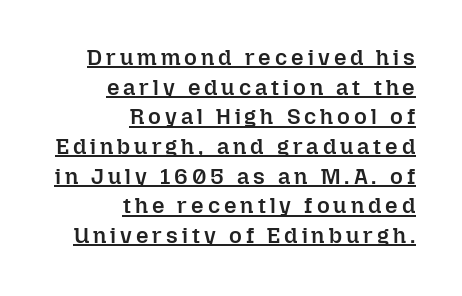
Q: Is the text bold? A: Semi-bold.
Q: Is the text italic (slanted)? A: No, it is upright.
Q: Is the text underlined? A: Yes.
Q: How is the paragraph aligned? A: Right-aligned.
Q: Is the spacing between lines tight, normal or loose? A: Normal.
